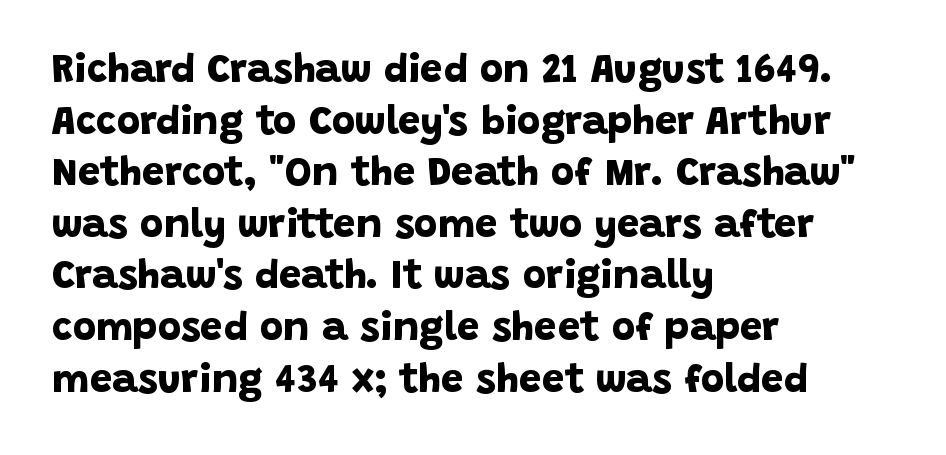
Observe the ordinary spacing: letters are neighbours, not strangers. A dark, heavy texture on the line: the type is bold. Vertically, the passage feels balanced, rows spaced as you'd expect. The designer went with a sans here, leaving each stem footless.
